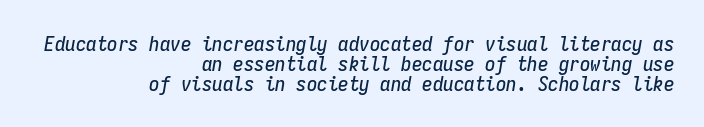
The lines are quadded right. Cramped leading. The string is rendered with underlining switched off. The passage shown leans; its letterforms are oblique. The passage shown has conventional tracking throughout.
